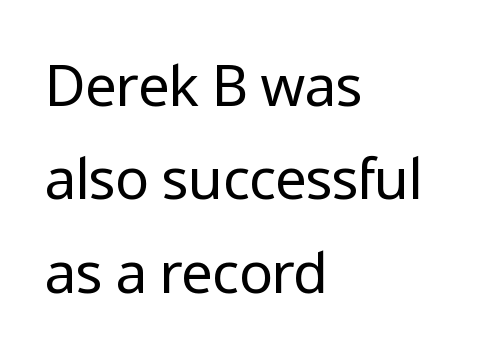
{"serif": "no", "italic": "no", "bold": "no", "weight": "regular", "width": "normal", "stroke_contrast": "low", "x_height": "medium", "monospaced": "no", "underline": "no", "align": "left", "line_spacing": "normal", "line_spacing_ratio": 1.64, "letter_spacing": "normal", "letter_spacing_em": 0.0, "glyph_px": 57}
